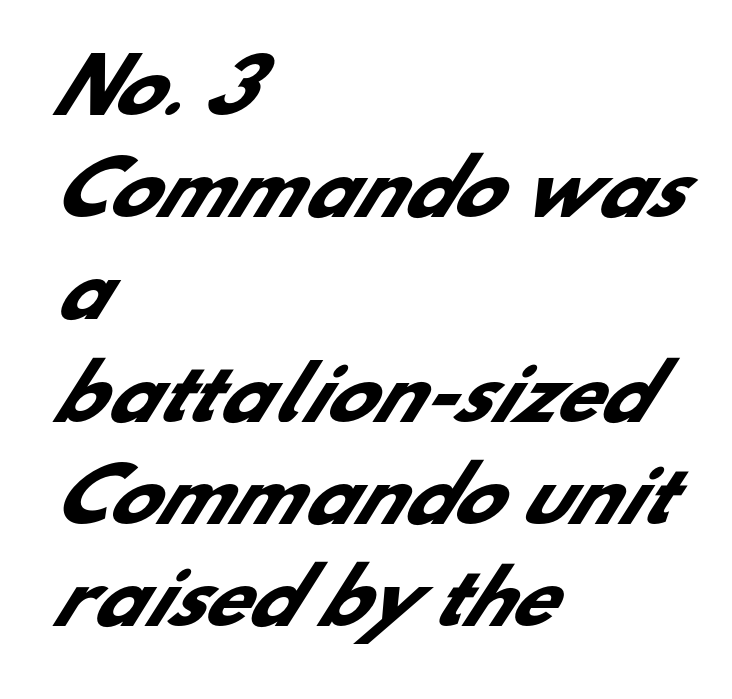
The image shows 73 px heavy sans-serif type; set left-aligned, normal line spacing (1.4x), normal letter spacing, not underlined; low stroke contrast and a small x-height.
